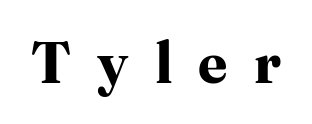
Heavy, bold letterforms. Quick note: not italic, upright. Tracking here is generous; glyphs stand well apart from one another. Think of a printed novel: that variable character pitch is what you see here. Typographically, this falls in the serif category. The glyphs are unaccompanied by any horizontal stroke below them.
